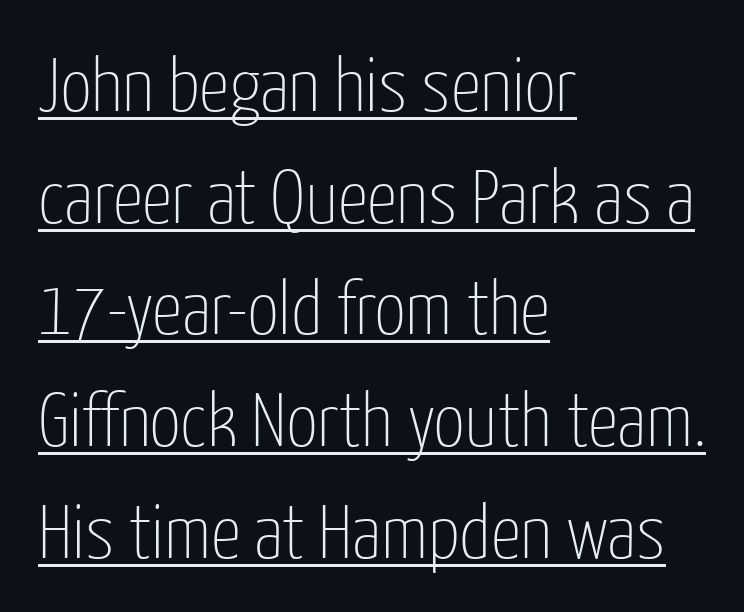
Q: Is the text bold? A: No.
Q: Is the text italic (slanted)? A: No, it is upright.
Q: Is the typeface a serif or a sans-serif typeface? A: Sans-serif.
Q: Is the text underlined? A: Yes.
Q: How is the paragraph aligned? A: Left-aligned.
Q: Is the spacing between letters normal or unusually wide? A: Normal.
Q: Is the spacing between lines tight, normal or loose? A: Normal.
Q: Width (condensed, normal, or wide)? A: Condensed.
Q: Stroke contrast? A: Low.
Q: x-height? A: Medium.
Q: Monospaced? A: No.
